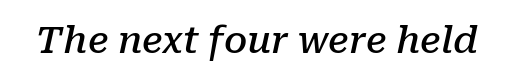
Looking at the ascenders, they clearly lean. Proportional: the letters do not fall into vertical columns. In terms of letterform style, serifs are clearly present. Moderately thickened strokes mark this as semibold type. A typesetter would call this zero additional tracking. Descender tails drop into unmarked territory.
